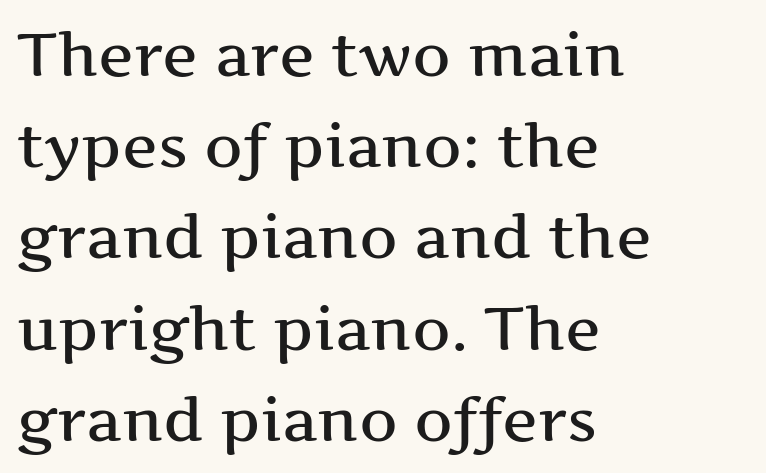
Regarding serifs, this sample has them. Which margin do the lines hug? The left one — the right edge is uneven. The face used here is proportionally spaced, like ordinary book or web type. Each word holds together tightly as a unit, with standard inter-letter gaps.
